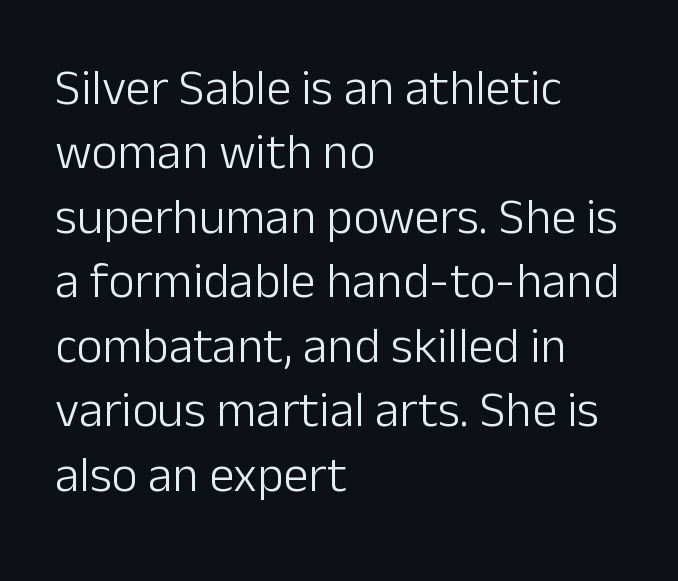
Q: Is the text bold? A: No.
Q: Is the text italic (slanted)? A: No, it is upright.
Q: Is the typeface a serif or a sans-serif typeface? A: Sans-serif.
Q: Is the text underlined? A: No.
Q: How is the paragraph aligned? A: Left-aligned.
Q: Is the spacing between letters normal or unusually wide? A: Normal.
Q: Is the spacing between lines tight, normal or loose? A: Normal.
Q: Width (condensed, normal, or wide)? A: Normal.
Q: Stroke contrast? A: Low.
Q: x-height? A: Medium.
Q: Monospaced? A: No.
